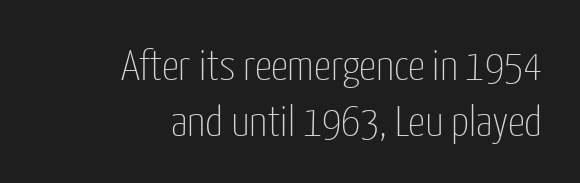
{"serif": "no", "italic": "no", "bold": "no", "weight": "thin", "width": "condensed", "stroke_contrast": "low", "x_height": "medium", "monospaced": "no", "underline": "no", "align": "right", "line_spacing": "normal", "line_spacing_ratio": 1.3, "letter_spacing": "normal", "letter_spacing_em": 0.0, "glyph_px": 43}
